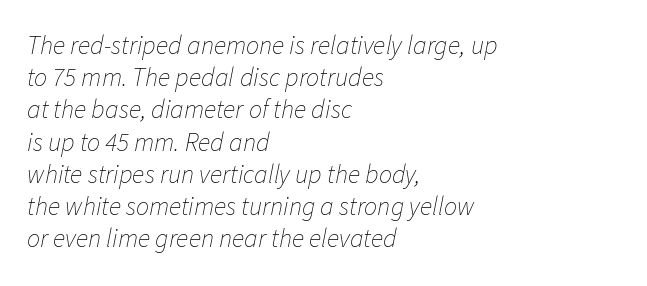
{"italic": "yes", "lean": "right", "slant_degrees": 11, "bold": "no", "underline": "no", "align": "left", "line_spacing_ratio": 1.24, "letter_spacing": "normal", "letter_spacing_em": 0.0, "glyph_px": 26}
